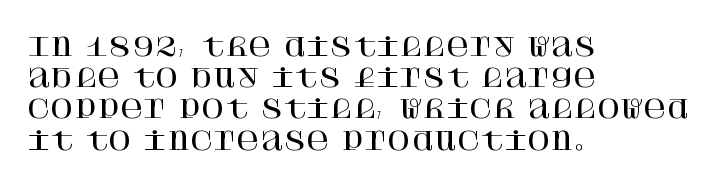
{"italic": "no", "underline": "no", "align": "left", "line_spacing": "normal", "line_spacing_ratio": 1.25, "letter_spacing": "normal", "letter_spacing_em": 0.0, "glyph_px": 25}
